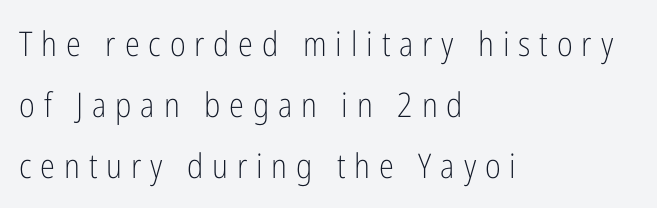
Q: Is the text bold? A: No.
Q: Is the text italic (slanted)? A: No, it is upright.
Q: Is the typeface a serif or a sans-serif typeface? A: Sans-serif.
Q: Is the text underlined? A: No.
Q: How is the paragraph aligned? A: Left-aligned.
Q: Is the spacing between letters normal or unusually wide? A: Unusually wide.
Q: Width (condensed, normal, or wide)? A: Condensed.
Q: Stroke contrast? A: Low.
Q: x-height? A: Medium.
Q: Monospaced? A: No.
